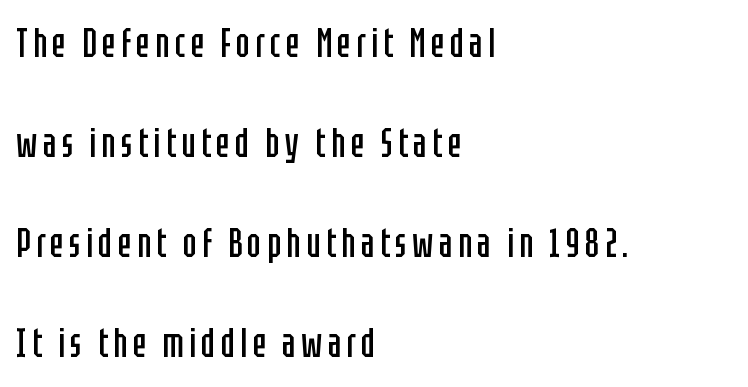
Caption: multi-line text, flush left, ragged right. Loosely led — the rows are spread out. Serifs: no, the terminals of the letterforms are clean. A typesetter would call this proportional, since set widths differ per character. The strokes carry an ordinary text weight at most. Descenders hang freely into open space.
